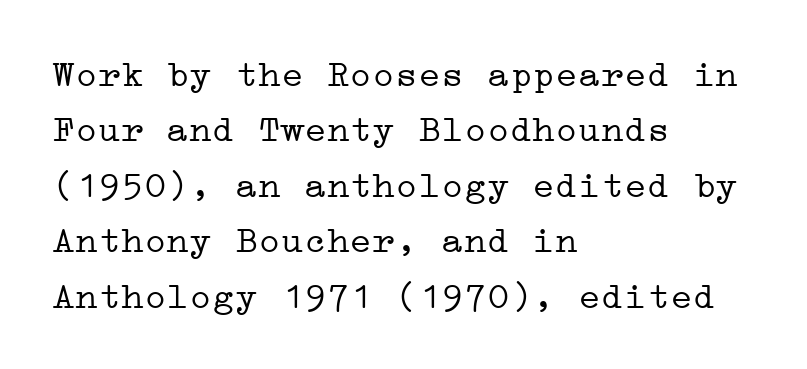
{"serif": "yes", "italic": "no", "bold": "no", "weight": "light", "width": "wide", "stroke_contrast": "low", "x_height": "medium", "underline": "no", "align": "left", "line_spacing": "normal", "line_spacing_ratio": 1.46, "letter_spacing": "normal", "letter_spacing_em": 0.0, "glyph_px": 38}
